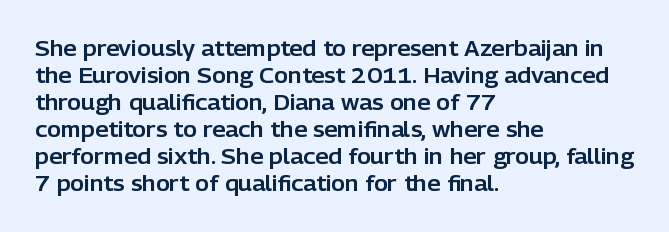
{"italic": "no", "underline": "no", "align": "left", "line_spacing": "normal", "line_spacing_ratio": 1.29, "letter_spacing": "normal", "letter_spacing_em": 0.0, "glyph_px": 21}
